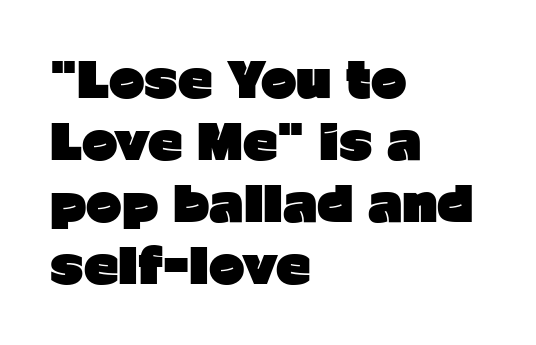
Words appear dense and cohesive because spacing is normal. Spacing verdict: proportional, widths tailored to each character. Interline gaps are of average width in this sample. Observe the absence of serifs on each vertical stroke in this sample. You can tell it's not italic because the verticals are truly vertical.
